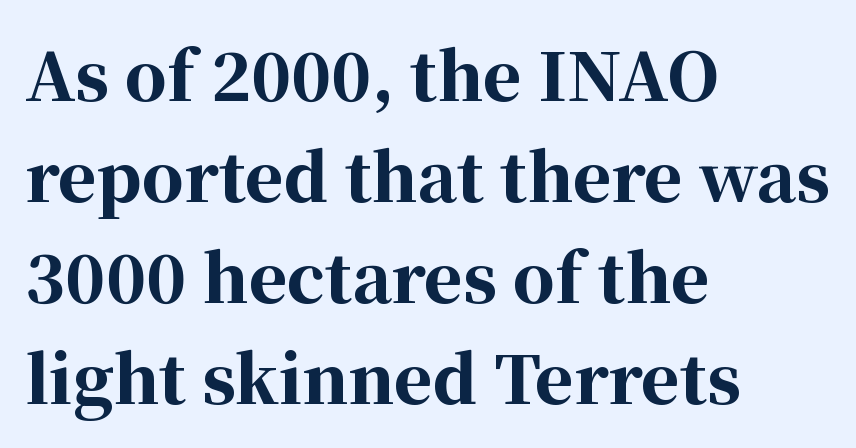
{"serif": "yes", "italic": "no", "bold": "yes", "weight": "bold", "width": "normal", "stroke_contrast": "high", "x_height": "medium", "monospaced": "no", "underline": "no", "align": "left", "line_spacing": "normal", "line_spacing_ratio": 1.53, "letter_spacing": "normal", "letter_spacing_em": 0.0, "glyph_px": 66}
